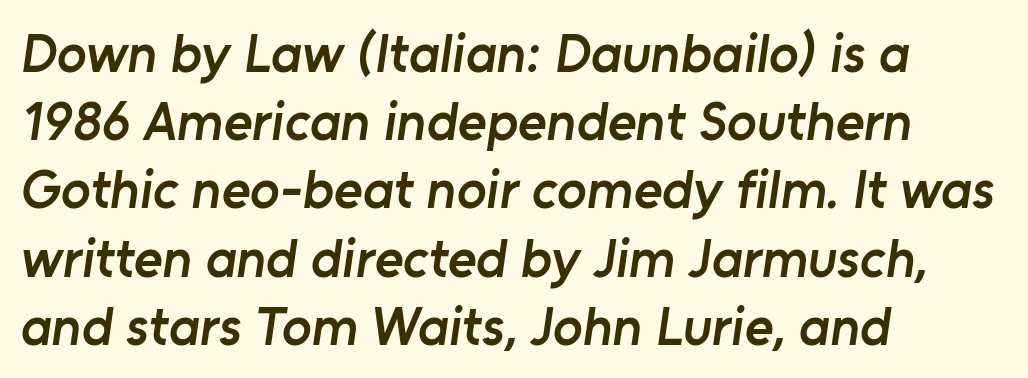
The image shows 55 px semibold sans-serif type; set left-aligned, line spacing 1.24x, normal letter spacing, not underlined; low stroke contrast and a medium x-height.
